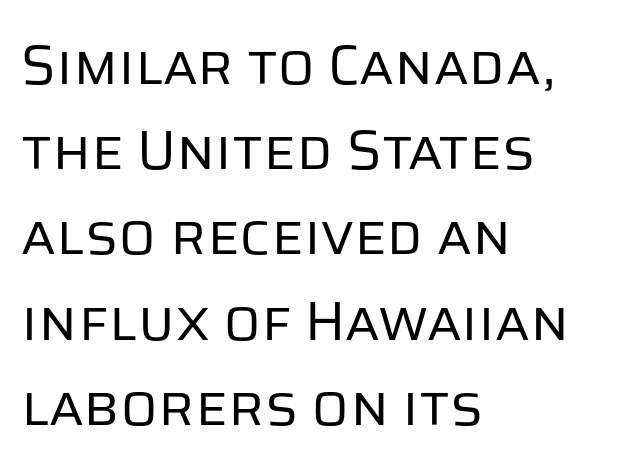
The image shows 55 px regular-weight sans-serif type, upright; set left-aligned, normal line spacing (1.55x), normal letter spacing, not underlined; low stroke contrast and a large x-height.
